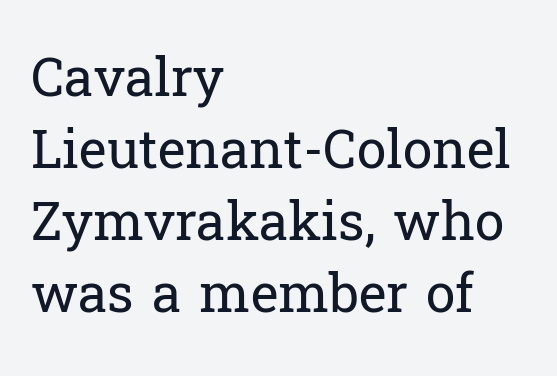
Normally led — the rows are evenly, conventionally spaced. Letter spacing: default. Type without underlining. In terms of posture, this sample is upright. Type style note: has serifs. A typesetter would call this proportional, since set widths differ per character.
